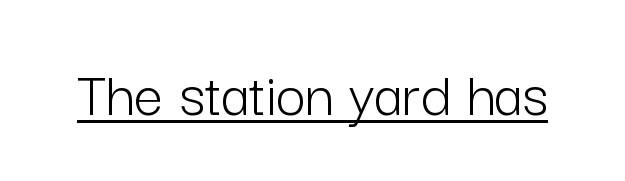
Q: Is the text bold? A: No.
Q: Is the text italic (slanted)? A: No, it is upright.
Q: Is the typeface a serif or a sans-serif typeface? A: Sans-serif.
Q: Is the text underlined? A: Yes.
Q: Is the spacing between letters normal or unusually wide? A: Normal.
Q: Width (condensed, normal, or wide)? A: Normal.
Q: Stroke contrast? A: Low.
Q: x-height? A: Medium.
Q: Monospaced? A: No.
